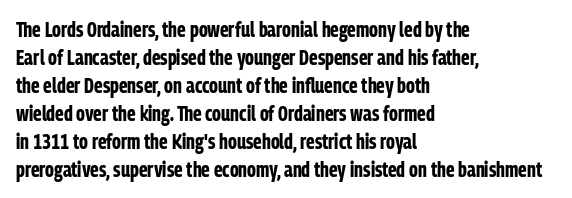
The image shows 21 px bold type, upright; set left-aligned, normal line spacing (1.33x), normal letter spacing, not underlined.
